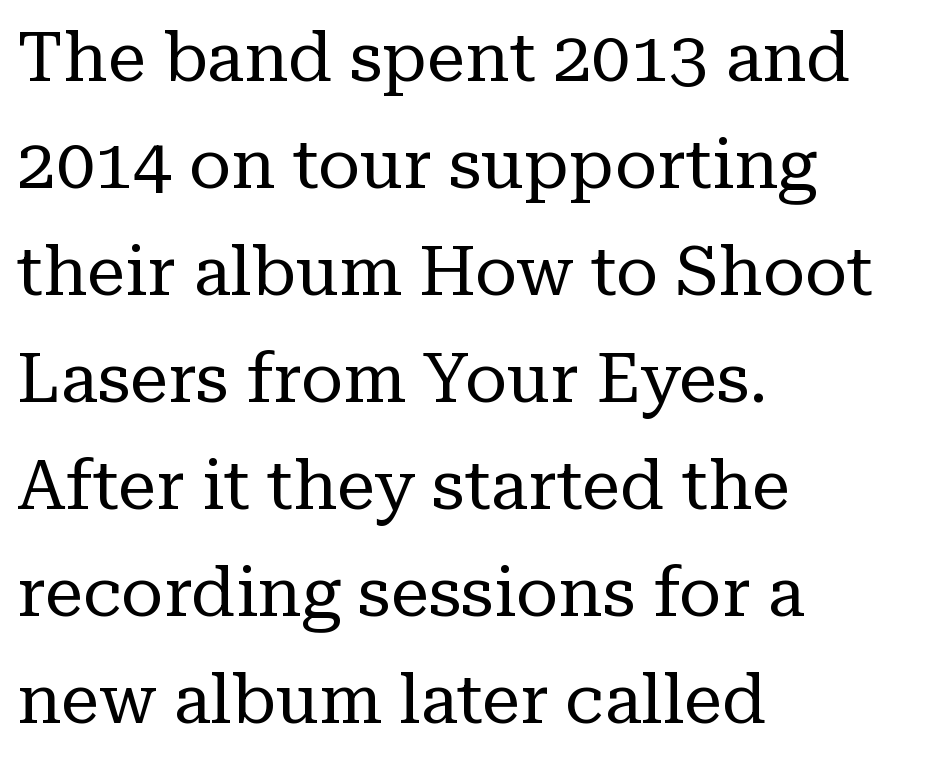
{"serif": "yes", "italic": "no", "bold": "no", "weight": "regular", "width": "normal", "stroke_contrast": "low", "x_height": "medium", "monospaced": "no", "underline": "no", "align": "left", "line_spacing": "normal", "line_spacing_ratio": 1.55, "letter_spacing": "normal", "letter_spacing_em": 0.0, "glyph_px": 69}
